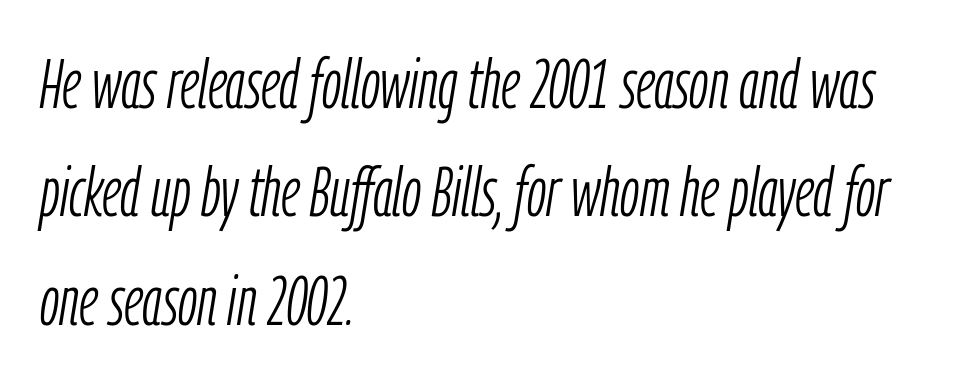
{"italic": "yes", "lean": "right", "slant_degrees": 9, "bold": "no", "weight": "light", "width": "condensed", "stroke_contrast": "low", "x_height": "medium", "monospaced": "no", "underline": "no", "align": "left", "line_spacing": "normal", "line_spacing_ratio": 1.55, "letter_spacing": "normal", "letter_spacing_em": 0.0, "glyph_px": 70}
